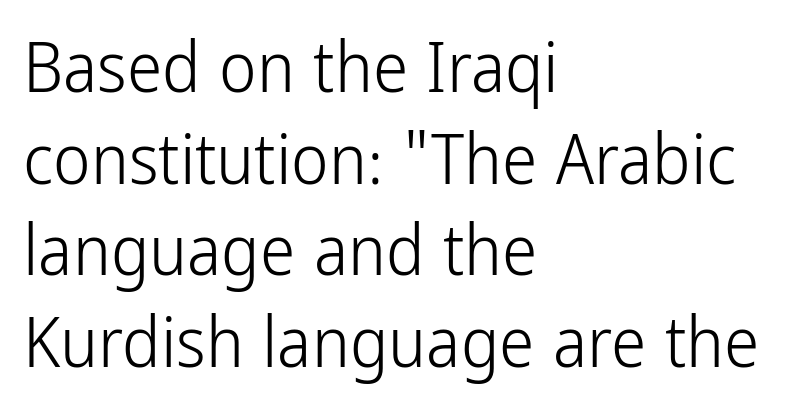
The image shows 71 px light, condensed sans-serif type, upright; set left-aligned, normal line spacing (1.29x), normal letter spacing, not underlined; low stroke contrast and a medium x-height.
